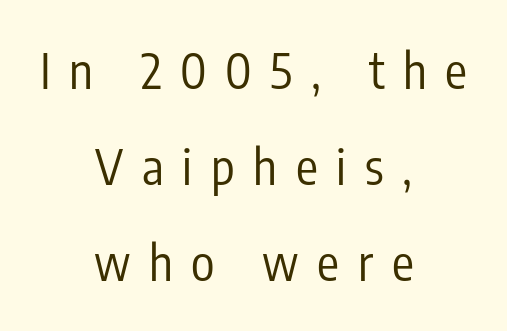
Q: Is the text bold? A: No.
Q: Is the text italic (slanted)? A: No, it is upright.
Q: Is the typeface a serif or a sans-serif typeface? A: Sans-serif.
Q: Is the text underlined? A: No.
Q: How is the paragraph aligned? A: Centered.
Q: Is the spacing between letters normal or unusually wide? A: Unusually wide.
Q: Is the spacing between lines tight, normal or loose? A: Loose.
Q: Width (condensed, normal, or wide)? A: Condensed.
Q: Stroke contrast? A: Low.
Q: x-height? A: Medium.
Q: Monospaced? A: No.
